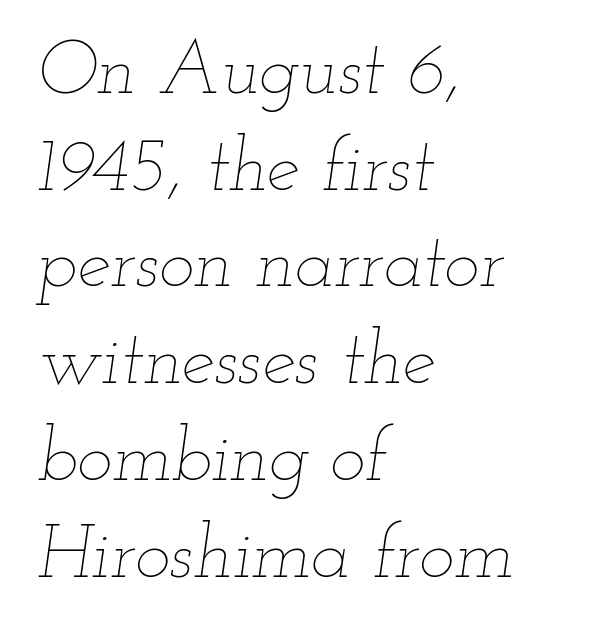
The image shows 75 px thin, wide type, italic (leaning right); set left-aligned, normal line spacing (1.29x), normal letter spacing, not underlined; low stroke contrast and a small x-height.
